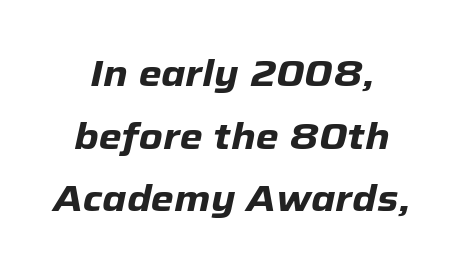
Q: Is the text bold? A: Yes.
Q: Is the text italic (slanted)? A: Yes, it leans right by about 12 degrees.
Q: Is the text underlined? A: No.
Q: How is the paragraph aligned? A: Centered.
Q: Is the spacing between letters normal or unusually wide? A: Normal.
Q: Is the spacing between lines tight, normal or loose? A: Normal.
Q: Width (condensed, normal, or wide)? A: Normal.
Q: Stroke contrast? A: Low.
Q: x-height? A: Medium.
Q: Monospaced? A: No.
